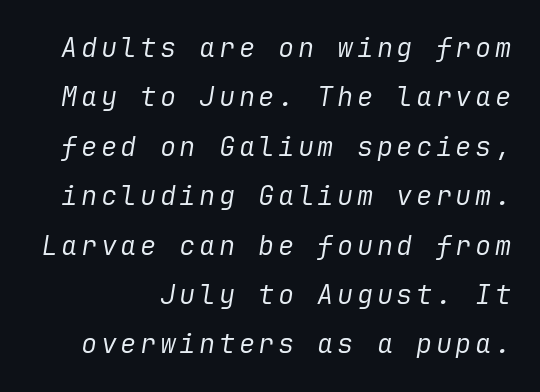
The image shows 27 px text type, italic (leaning right); set line spacing 1.83x, not underlined.
